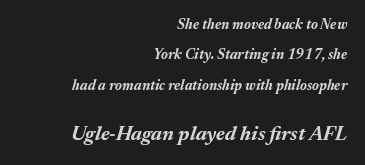
{"italic": "yes", "lean": "right", "slant_degrees": 17, "bold": "yes", "underline": "no", "align": "right", "line_spacing": "loose", "line_spacing_ratio": 2.17, "letter_spacing": "normal", "letter_spacing_em": 0.0, "larger_block": "second", "size_ratio": 1.43, "glyph_px": 20}
